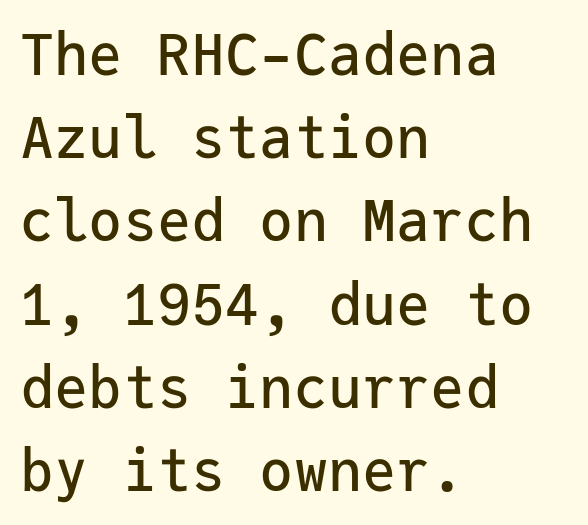
The image shows 57 px sans-serif type, upright, monospaced; set left-aligned, normal line spacing (1.46x), normal letter spacing, not underlined; low stroke contrast and a medium x-height.
